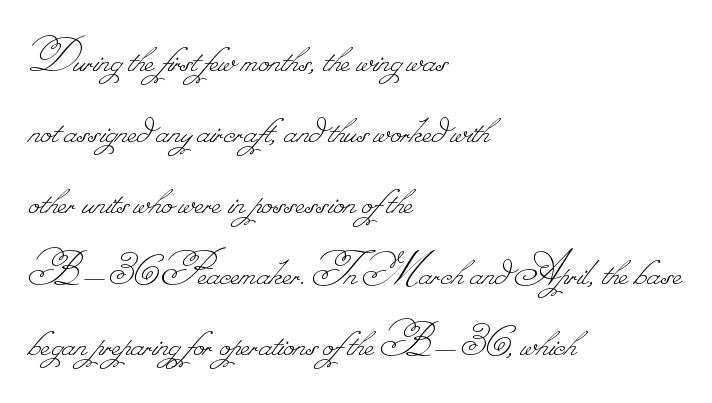
The image shows 50 px thin type; set left-aligned, normal line spacing (1.42x), normal letter spacing, not underlined; low stroke contrast.
